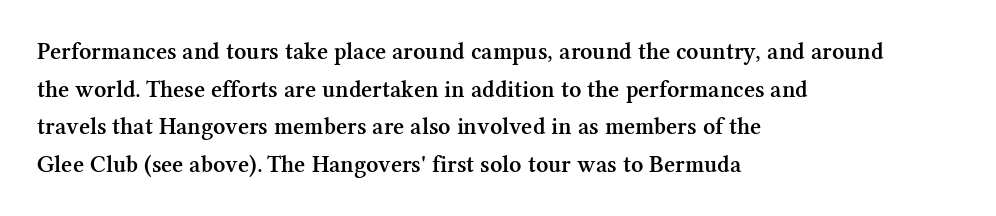
If you drew a ruler down the left edge, every line would touch it. Successive baselines arrive at the customary interval. The passage shown is semibold, sitting just below true bold. Style check: upright.
